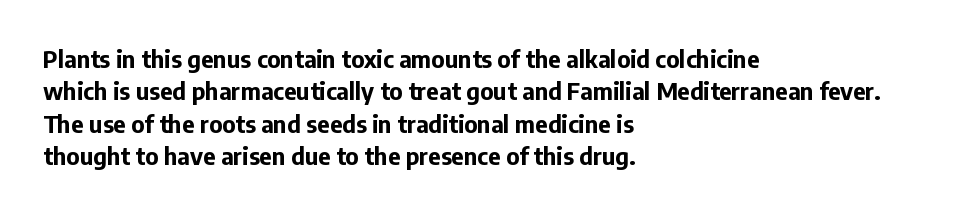
Whoever set this chose a conventional vertical rhythm. Emphasis by weight is at full strength: bold. The setting favours the left margin, as ordinary paragraphs usually do. Glance below the letters and you will spot only blank space. Rendered with straight, roman letterforms.
